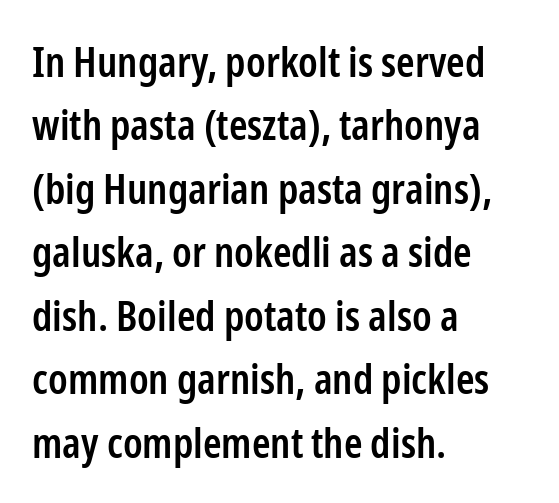
A fair bit of extra ink — the face is semibold, not bold. This sample has the flowing, uneven cadence of proportional lettering. Tracking value appears to be zero — textbook default spacing. If you drew a line through each stem, it would be perfectly vertical. The rag falls on the right side of this text block.
